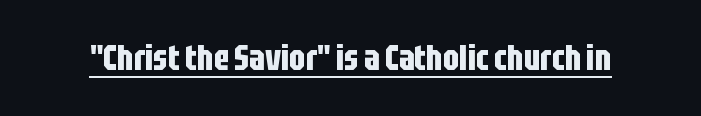
Q: Is the text bold? A: Yes.
Q: Is the text italic (slanted)? A: No, it is upright.
Q: Is the typeface a serif or a sans-serif typeface? A: Sans-serif.
Q: Is the text underlined? A: Yes.
Q: Is the spacing between letters normal or unusually wide? A: Normal.
Q: Width (condensed, normal, or wide)? A: Condensed.
Q: Stroke contrast? A: Low.
Q: x-height? A: Large.
Q: Monospaced? A: No.
